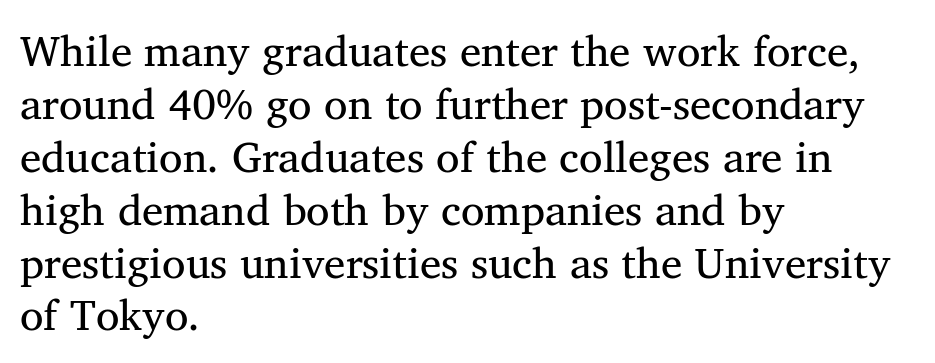
Q: Is the typeface a serif or a sans-serif typeface? A: Serif.
Q: Is the text underlined? A: No.
Q: How is the paragraph aligned? A: Left-aligned.
Q: Is the spacing between letters normal or unusually wide? A: Normal.
Q: Width (condensed, normal, or wide)? A: Normal.
Q: Stroke contrast? A: Medium.
Q: x-height? A: Medium.
Q: Monospaced? A: No.
